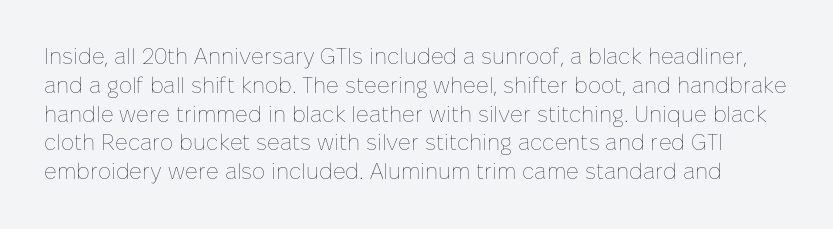
Q: Is the text bold? A: No.
Q: Is the text italic (slanted)? A: No, it is upright.
Q: Is the text underlined? A: No.
Q: Is the spacing between letters normal or unusually wide? A: Normal.
Q: Is the spacing between lines tight, normal or loose? A: Normal.
